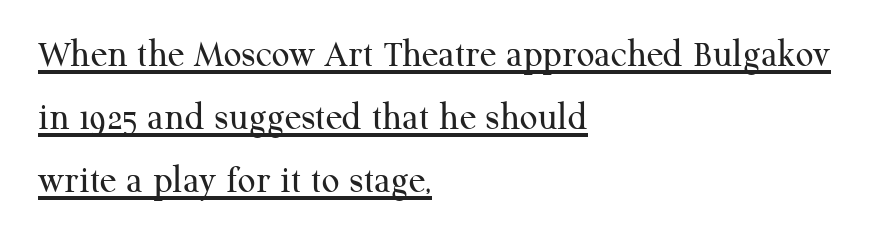
Does a line run under the words? Yes, clearly. Nothing unusual about the tracking: characters are spaced as the font intends. Is the stroke heavy? The answer is a plain regular-or-lighter. The typography opts for an upright posture over an oblique one. The lines sit at an ordinary, default distance from one another. Spacing verdict: proportional, widths tailored to each character.
